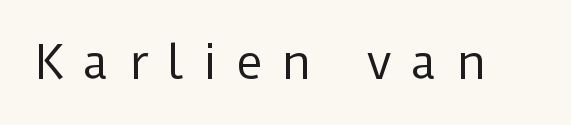
The image shows 45 px regular-weight sans-serif type, upright; set unusually wide letter spacing (+0.43 em), not underlined; low stroke contrast and a medium x-height.
